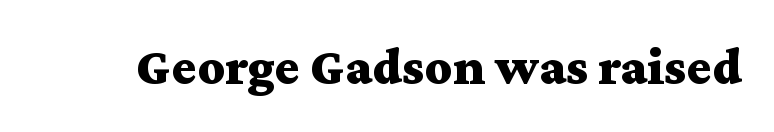
Q: Is the text bold? A: Yes.
Q: Is the text italic (slanted)? A: No, it is upright.
Q: Is the typeface a serif or a sans-serif typeface? A: Serif.
Q: Is the text underlined? A: No.
Q: Is the spacing between letters normal or unusually wide? A: Normal.
Q: Width (condensed, normal, or wide)? A: Wide.
Q: Stroke contrast? A: Medium.
Q: x-height? A: Medium.
Q: Monospaced? A: No.
